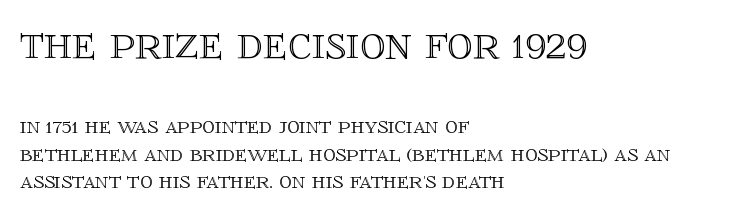
Tightly led — the rows are bunched. Standard letterfit; no display-style spreading of the glyphs. Think of a printed novel: that variable character pitch is what you see here. Tall strokes in this sample are plumb rather than angled. A classic flush-left, rag-right setting is used for this passage. Type without underlining.
